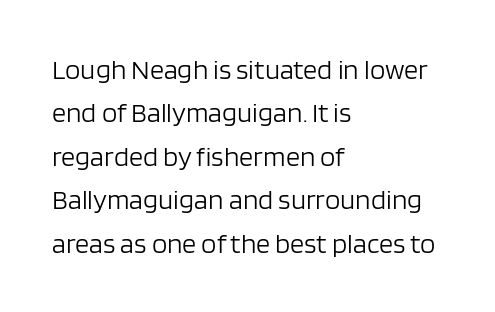
Is the letter spacing exaggerated? No — it looks like the ordinary default. These lines were composed using upright roman letters. The area under the type is left untouched. The weight tops out at a normal text grade.
